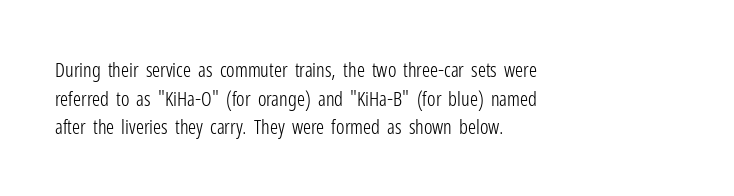
{"italic": "no", "bold": "no", "underline": "no", "align": "left", "line_spacing": "normal", "line_spacing_ratio": 1.43, "letter_spacing": "normal", "letter_spacing_em": 0.0, "glyph_px": 20}
